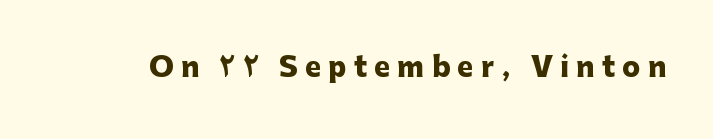
Q: Is the text bold? A: Yes.
Q: Is the text italic (slanted)? A: No, it is upright.
Q: Is the text underlined? A: No.
Q: Is the spacing between letters normal or unusually wide? A: Unusually wide.
